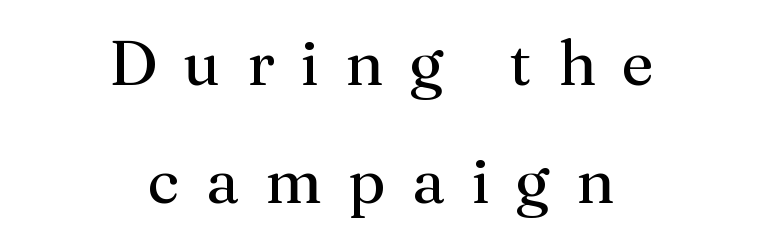
Q: Is the text bold? A: No.
Q: Is the text italic (slanted)? A: No, it is upright.
Q: Is the typeface a serif or a sans-serif typeface? A: Serif.
Q: Is the text underlined? A: No.
Q: How is the paragraph aligned? A: Centered.
Q: Is the spacing between letters normal or unusually wide? A: Unusually wide.
Q: Width (condensed, normal, or wide)? A: Normal.
Q: Stroke contrast? A: Medium.
Q: x-height? A: Medium.
Q: Monospaced? A: No.
